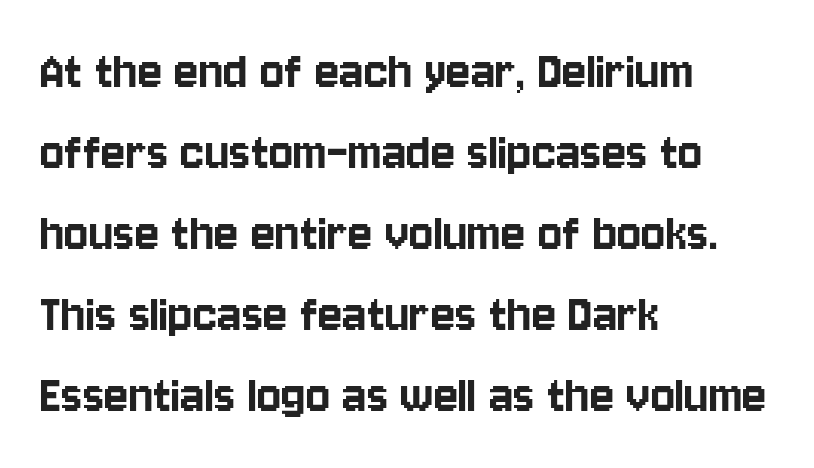
Each new line begins a customary step beneath the previous one. The type family on display is of the sans-serif kind. The gap between lines stays unmarked. The setting favours the left margin, as ordinary paragraphs usually do. Note the varied advance widths — an 'i' is clearly narrower than an 'm'.
